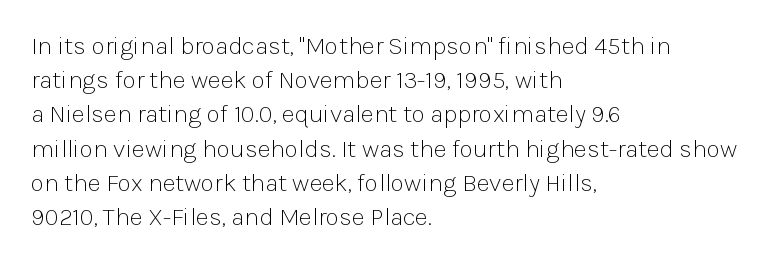
The image shows 25 px text type, upright; set left-aligned, normal line spacing (1.37x), normal letter spacing, not underlined.
